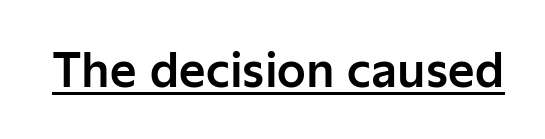
Unlike italic type, these characters show no tilt at all. The face used here appears with an underline applied. Words appear dense and cohesive because spacing is normal. Font category for this specimen: sans-serif.
